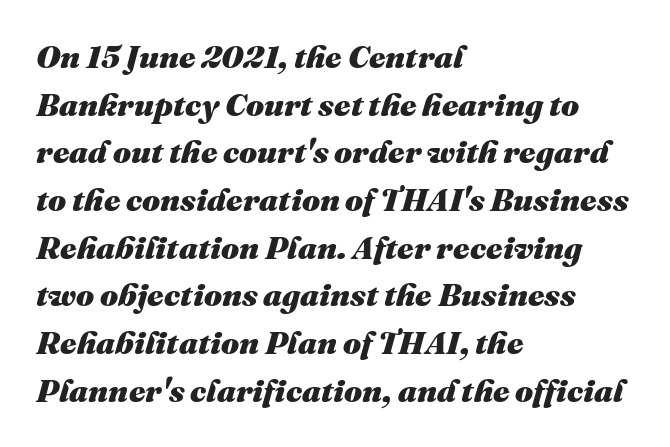
Q: Is the text bold? A: Yes.
Q: Is the text italic (slanted)? A: Yes, it leans right by about 16 degrees.
Q: Is the text underlined? A: No.
Q: How is the paragraph aligned? A: Left-aligned.
Q: Is the spacing between letters normal or unusually wide? A: Normal.
Q: Is the spacing between lines tight, normal or loose? A: Normal.
Q: Width (condensed, normal, or wide)? A: Normal.
Q: Stroke contrast? A: Medium.
Q: x-height? A: Medium.
Q: Monospaced? A: No.
